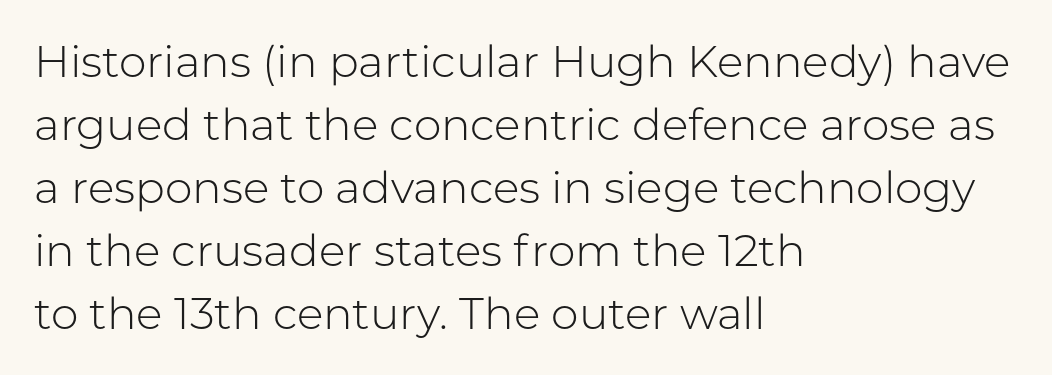
The letters advance in unequal steps, a hallmark of proportional type. The zone under the glyphs is completely vacant. The space between consecutive lines is moderate. The letters sit at their default tracking, neither squeezed nor spread. One-word summary of the alignment: left.
